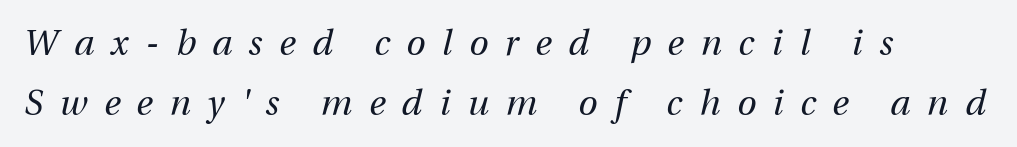
{"italic": "yes", "lean": "right", "slant_degrees": 12, "bold": "no", "weight": "regular", "width": "normal", "stroke_contrast": "medium", "x_height": "medium", "monospaced": "no", "underline": "no", "align": "left", "line_spacing_ratio": 1.71, "letter_spacing": "wide", "letter_spacing_em": 0.48, "glyph_px": 35}
